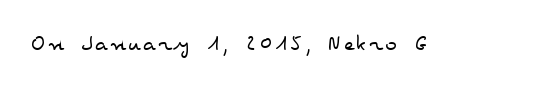
The image shows 25 px text type, upright; set not underlined.
